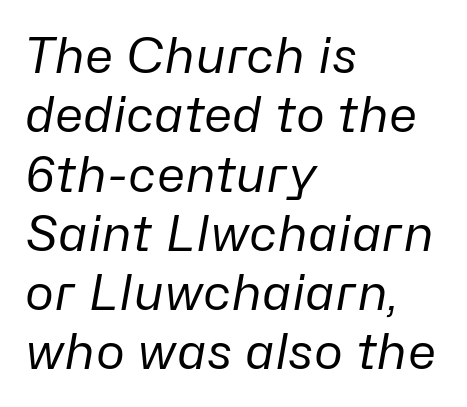
These lines were composed using italics. You could not count columns in this text — the font is proportionally spaced. Does extra space separate the letters? No, they use regular spacing. This rendering features lettering with no underline. The paragraph has a hard left edge and a soft right edge. This reads as an unemphasized weight, regular at the heaviest.
